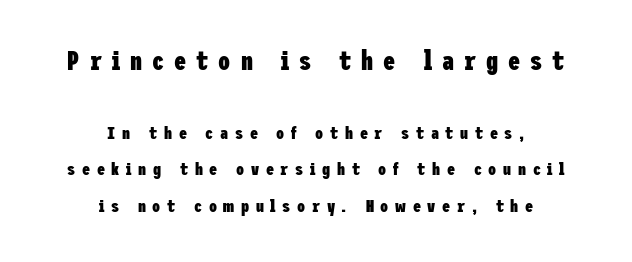
If you folded the block vertically in half, each line would mirror itself in length. Caption: expanded tracking, letters set apart. Italic? Not at all — the glyphs are vertical. Underline: absent. On the weight axis this lands at bold, roughly 700.
